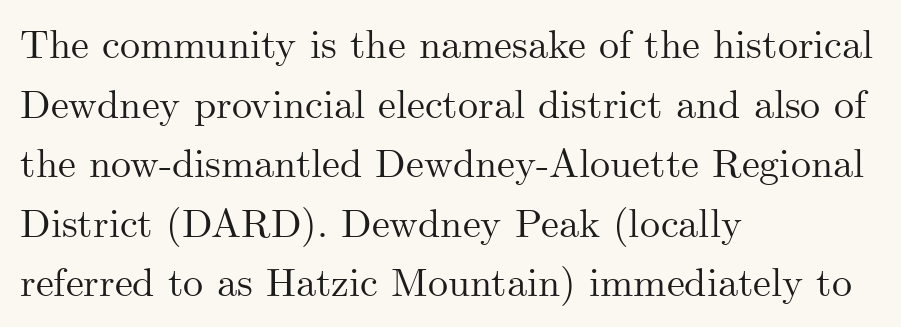
Q: Is the text italic (slanted)? A: No, it is upright.
Q: Is the typeface a serif or a sans-serif typeface? A: Serif.
Q: Is the text underlined? A: No.
Q: How is the paragraph aligned? A: Left-aligned.
Q: Is the spacing between letters normal or unusually wide? A: Normal.
Q: Is the spacing between lines tight, normal or loose? A: Normal.
Q: Width (condensed, normal, or wide)? A: Normal.
Q: Stroke contrast? A: Medium.
Q: x-height? A: Small.
Q: Monospaced? A: No.
